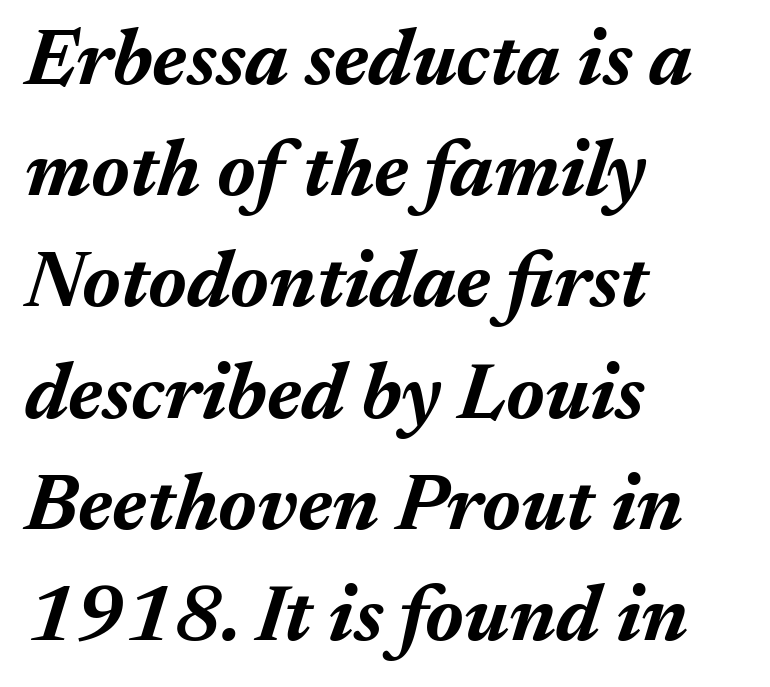
The image shows 80 px bold type, italic (leaning right); set left-aligned, normal line spacing (1.39x), normal letter spacing, not underlined; medium stroke contrast and a medium x-height.
